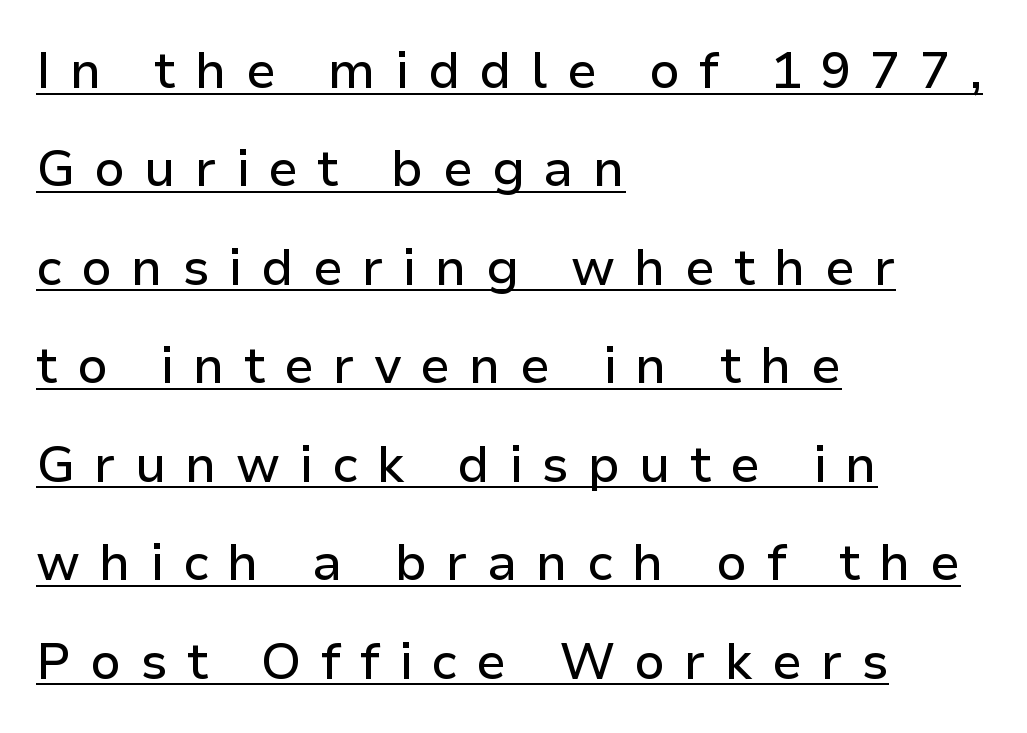
{"serif": "no", "italic": "no", "width": "normal", "stroke_contrast": "low", "x_height": "medium", "monospaced": "no", "underline": "yes", "align": "left", "line_spacing": "loose", "line_spacing_ratio": 1.93, "letter_spacing": "wide", "letter_spacing_em": 0.37, "glyph_px": 51}
